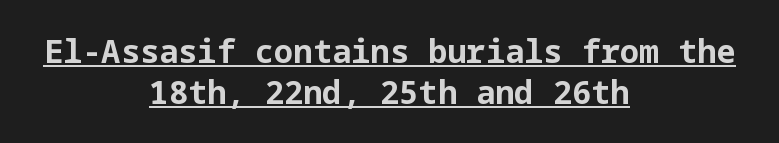
Honestly, the row spacing looks completely unremarkable. Both edges are ragged and mirror each other, which tells us the setting is centered. Descenders here cross a horizontal rule under the line. Stroke terminals: plain, sans-serif. The glyphs have the mass of a bold cut. Default kerning and tracking; the words read as compact shapes.
